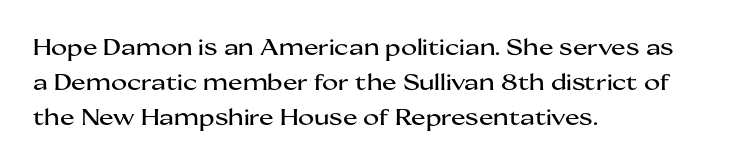
{"italic": "no", "underline": "no", "align": "left", "line_spacing": "normal", "line_spacing_ratio": 1.58, "letter_spacing": "normal", "letter_spacing_em": 0.0, "glyph_px": 22}
